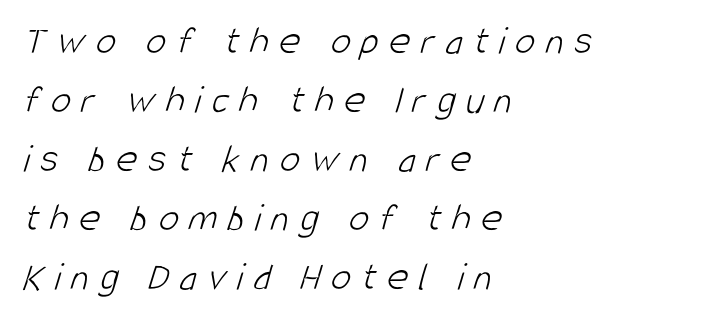
The glyphs in this specimen are sans serif. Baseline-to-baseline distance is the conventional proportion of letter height. The text block is weighted toward the left margin, trailing off unevenly rightward. Words float on clear page, feet unadorned. Tracking here is generous; glyphs stand well apart from one another. Weight: in the light-to-regular range.
